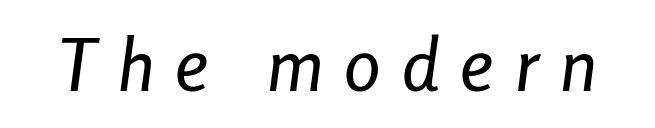
This is oblique type, the kind used for emphasis or titles. Character widths vary here, with narrow letters taking less room than wide ones. The words here are not underlined. Inter-character spacing is expanded well beyond the font's built-in metrics.
